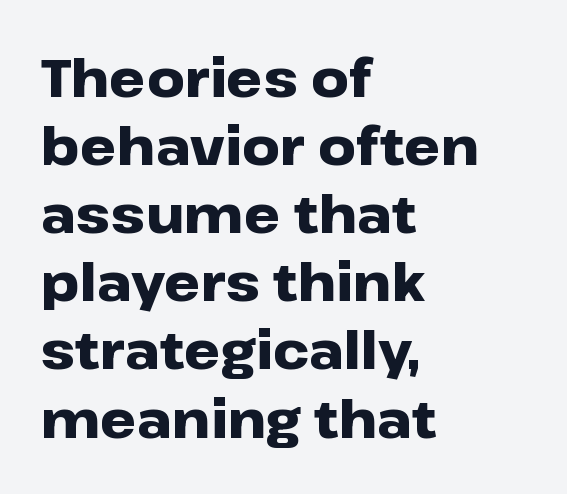
Q: Is the text bold? A: Yes.
Q: Is the text italic (slanted)? A: No, it is upright.
Q: Is the typeface a serif or a sans-serif typeface? A: Sans-serif.
Q: Is the text underlined? A: No.
Q: How is the paragraph aligned? A: Left-aligned.
Q: Is the spacing between letters normal or unusually wide? A: Normal.
Q: Is the spacing between lines tight, normal or loose? A: Normal.
Q: Width (condensed, normal, or wide)? A: Wide.
Q: Stroke contrast? A: Low.
Q: x-height? A: Medium.
Q: Monospaced? A: No.
